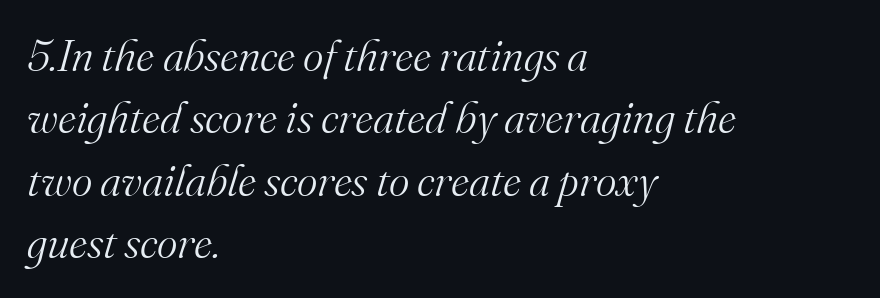
Q: Is the text bold? A: No.
Q: Is the text italic (slanted)? A: Yes, it leans right by about 16 degrees.
Q: Is the typeface a serif or a sans-serif typeface? A: Serif.
Q: Is the text underlined? A: No.
Q: How is the paragraph aligned? A: Left-aligned.
Q: Is the spacing between letters normal or unusually wide? A: Normal.
Q: Is the spacing between lines tight, normal or loose? A: Normal.
Q: Width (condensed, normal, or wide)? A: Normal.
Q: Stroke contrast? A: Medium.
Q: x-height? A: Small.
Q: Monospaced? A: No.
